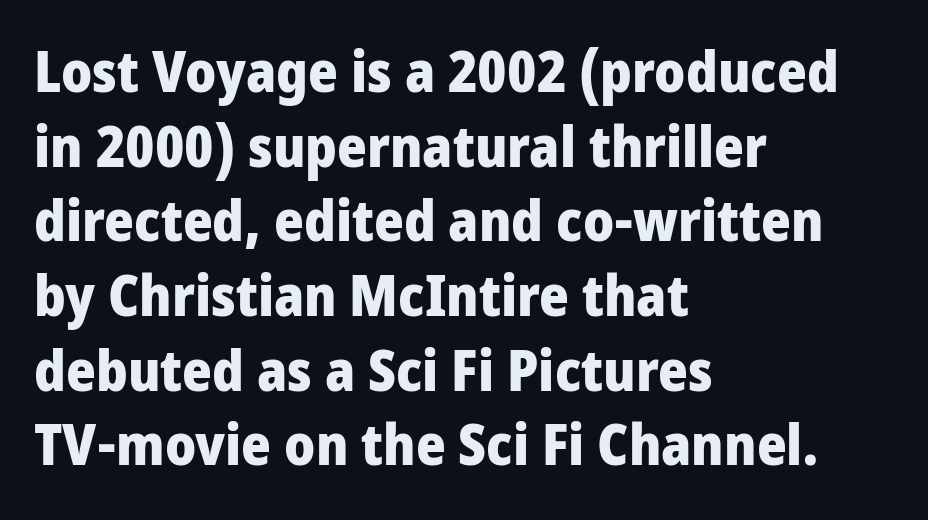
The specimen reads as upright at a glance. The letters advance in unequal steps, a hallmark of proportional type. Glyph-to-glyph distance matches everyday printed text. A sans-serif font was chosen for this passage. The passage is arranged the way most books set body copy — flush left.
